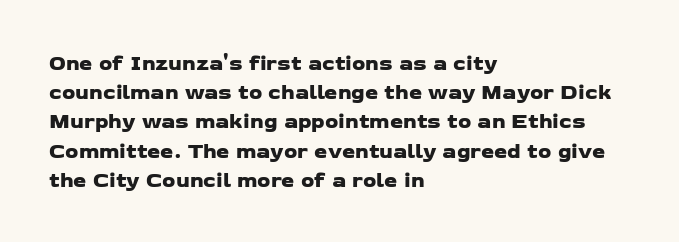
{"underline": "no", "align": "left", "line_spacing": "normal", "line_spacing_ratio": 1.39, "letter_spacing": "normal", "letter_spacing_em": 0.0, "glyph_px": 21}
